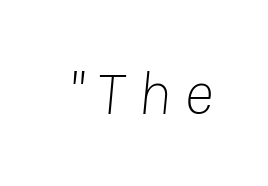
Unmarked baselines from the first word to the last. Note the varied advance widths — an 'i' is clearly narrower than an 'm'. Heaviness? Minimal to ordinary, like unemphasized prose. The type is letterspaced generously, with wide tracking.
